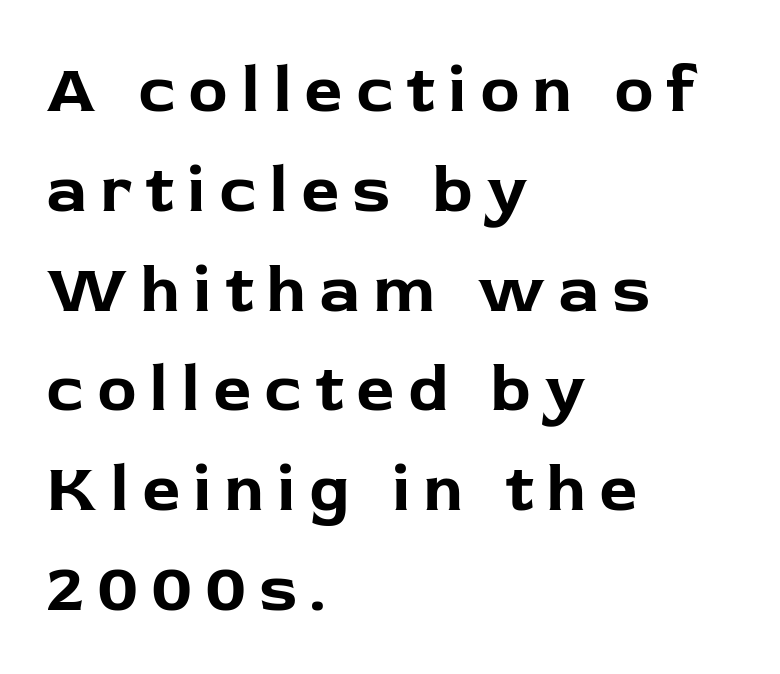
{"serif": "no", "italic": "no", "bold": "yes", "weight": "bold", "width": "normal", "stroke_contrast": "low", "x_height": "medium", "monospaced": "no", "underline": "no", "align": "left", "line_spacing": "normal", "line_spacing_ratio": 1.49, "glyph_px": 67}
